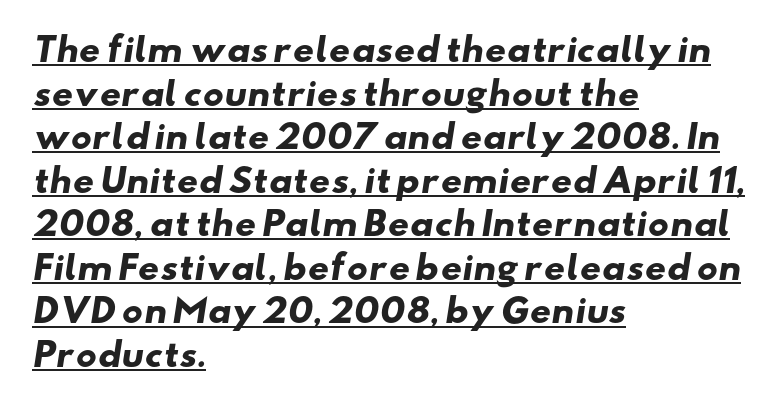
Q: Is the text bold? A: Yes.
Q: Is the typeface a serif or a sans-serif typeface? A: Sans-serif.
Q: Is the text underlined? A: Yes.
Q: How is the paragraph aligned? A: Left-aligned.
Q: Is the spacing between letters normal or unusually wide? A: Normal.
Q: Is the spacing between lines tight, normal or loose? A: Normal.
Q: Width (condensed, normal, or wide)? A: Wide.
Q: Stroke contrast? A: Low.
Q: x-height? A: Small.
Q: Monospaced? A: No.
